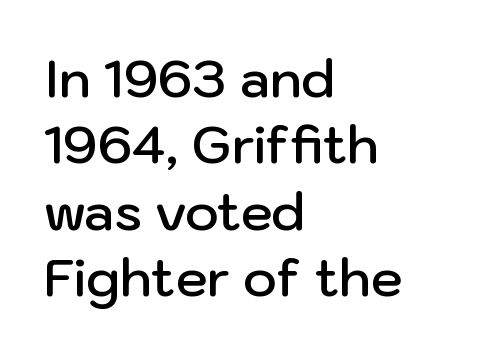
The image shows 51 px semibold sans-serif type, upright; set left-aligned, normal line spacing (1.3x), normal letter spacing, not underlined; low stroke contrast and a medium x-height.
